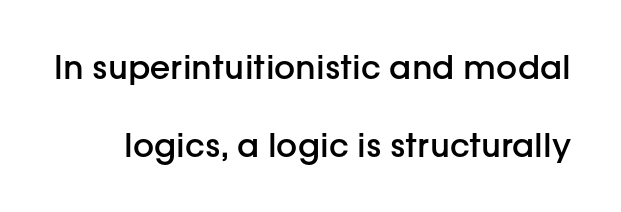
Regarding serifs, this sample does without them. A typesetter would call this proportional, since set widths differ per character. The axis of the letterforms is exactly vertical. Line spacing here is loose. Check under the words: just untouched page. Stems and bowls a touch heavier than normal — semibold.
